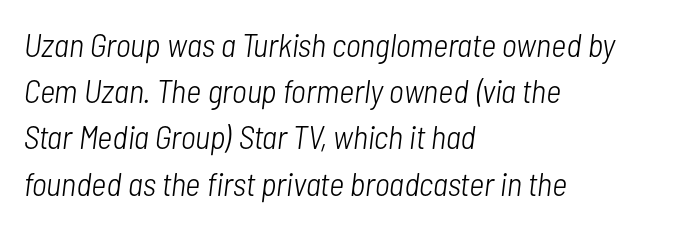
{"italic": "yes", "lean": "right", "slant_degrees": 7, "bold": "no", "weight": "light", "width": "condensed", "stroke_contrast": "low", "x_height": "medium", "monospaced": "no", "underline": "no", "align": "left", "line_spacing": "normal", "line_spacing_ratio": 1.4, "letter_spacing": "normal", "letter_spacing_em": 0.0, "glyph_px": 33}
